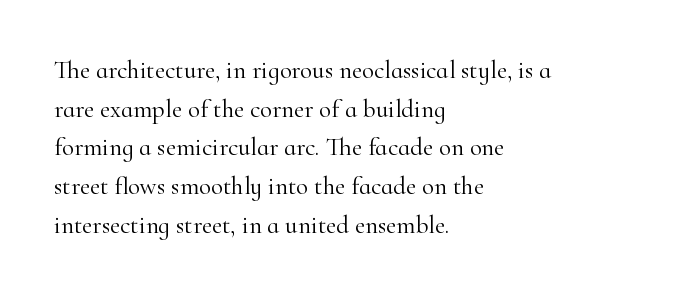
The image shows 25 px text type, upright; set left-aligned, normal line spacing (1.55x), normal letter spacing, not underlined.
